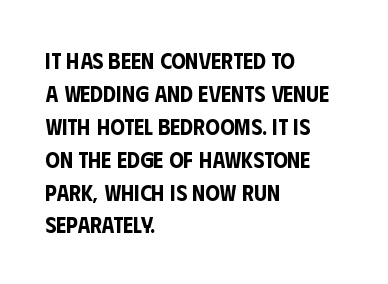
{"italic": "no", "underline": "no", "align": "left", "line_spacing": "normal", "line_spacing_ratio": 1.43, "letter_spacing": "normal", "letter_spacing_em": 0.0, "glyph_px": 23}
